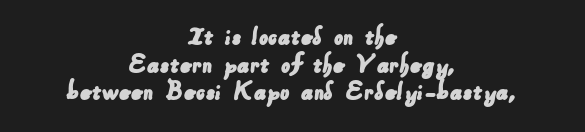
The image shows 29 px sans-serif type; set centered, tight line spacing (0.95x), normal letter spacing, not underlined; low stroke contrast and a small x-height.
